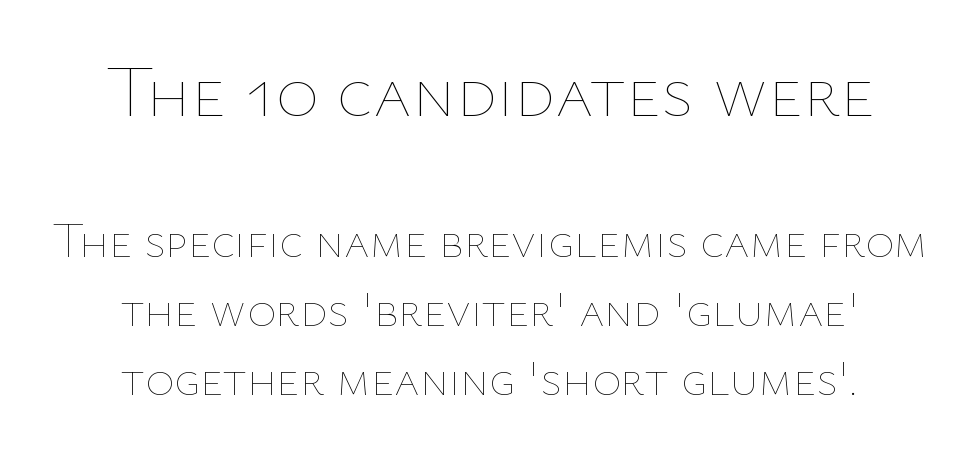
Q: Is the text bold? A: No.
Q: Is the text italic (slanted)? A: No, it is upright.
Q: Is the text underlined? A: No.
Q: How is the paragraph aligned? A: Centered.
Q: Is the spacing between letters normal or unusually wide? A: Normal.
Q: Is the spacing between lines tight, normal or loose? A: Normal.
Q: Which block of text is set in a larger size, the first (top) or the second (bottom)? A: The first (top) one.
Q: Width (condensed, normal, or wide)? A: Normal.
Q: Stroke contrast? A: Low.
Q: x-height? A: Medium.
Q: Monospaced? A: No.
